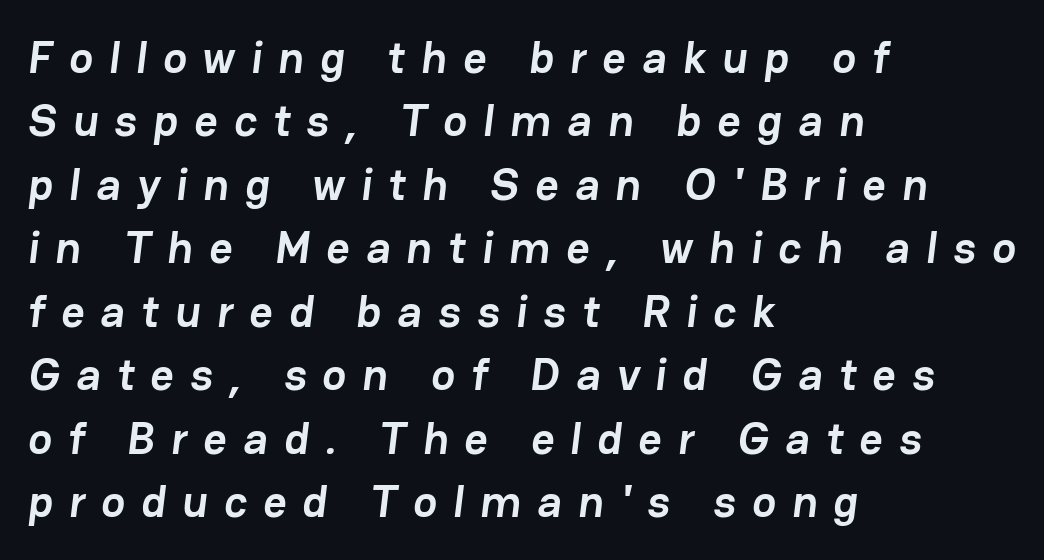
Q: Is the text bold? A: Yes.
Q: Is the typeface a serif or a sans-serif typeface? A: Sans-serif.
Q: Is the text underlined? A: No.
Q: How is the paragraph aligned? A: Left-aligned.
Q: Is the spacing between letters normal or unusually wide? A: Unusually wide.
Q: Is the spacing between lines tight, normal or loose? A: Normal.
Q: Width (condensed, normal, or wide)? A: Normal.
Q: Stroke contrast? A: Low.
Q: x-height? A: Medium.
Q: Monospaced? A: No.
